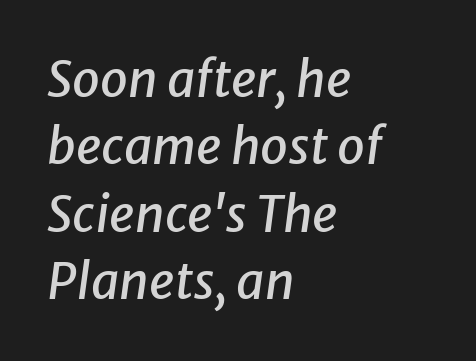
The image shows 50 px text type, italic (leaning right); set left-aligned, normal line spacing (1.35x), normal letter spacing, not underlined; low stroke contrast and a medium x-height.
